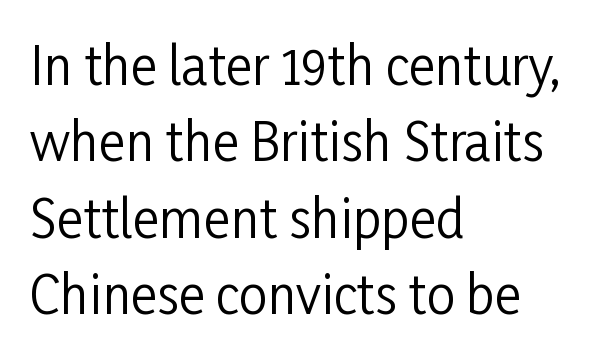
{"serif": "no", "italic": "no", "bold": "no", "weight": "regular", "width": "condensed", "stroke_contrast": "low", "x_height": "medium", "monospaced": "no", "underline": "no", "align": "left", "line_spacing": "normal", "line_spacing_ratio": 1.5, "letter_spacing": "normal", "letter_spacing_em": 0.0, "glyph_px": 51}
